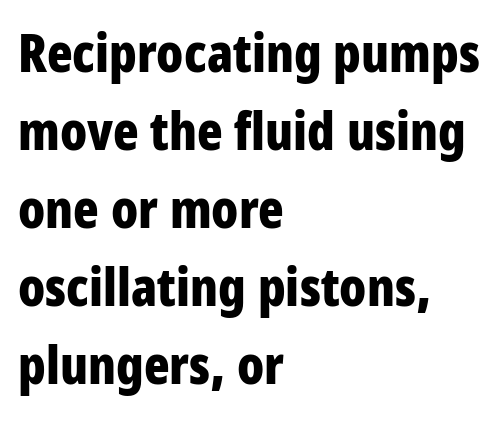
Q: Is the text bold? A: Yes.
Q: Is the text italic (slanted)? A: No, it is upright.
Q: Is the typeface a serif or a sans-serif typeface? A: Sans-serif.
Q: Is the text underlined? A: No.
Q: How is the paragraph aligned? A: Left-aligned.
Q: Is the spacing between letters normal or unusually wide? A: Normal.
Q: Is the spacing between lines tight, normal or loose? A: Normal.
Q: Width (condensed, normal, or wide)? A: Condensed.
Q: Stroke contrast? A: Low.
Q: x-height? A: Large.
Q: Monospaced? A: No.
